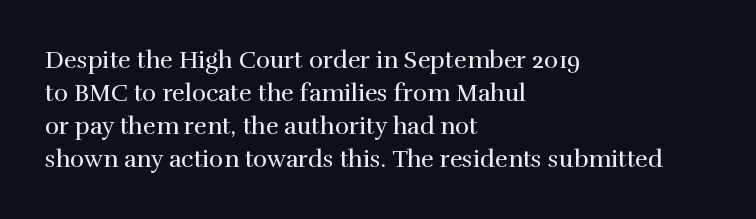
The image shows 24 px text type, upright; set left-aligned, normal line spacing (1.37x), normal letter spacing, not underlined.
